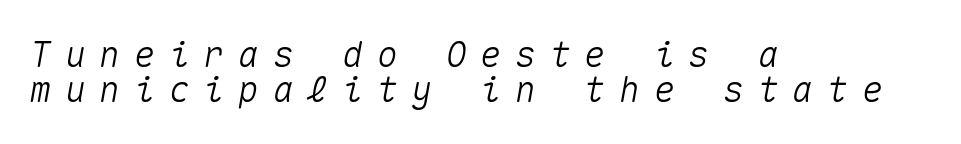
The image shows 35 px text type, italic (leaning right), monospaced; set left-aligned, tight line spacing (1.0x), unusually wide letter spacing (+0.39 em), not underlined; medium stroke contrast and a medium x-height.
